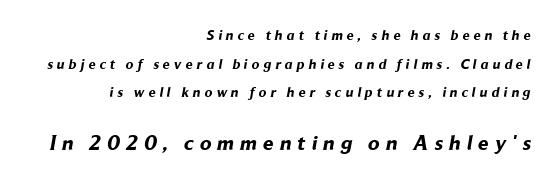
How are the letters spaced? Widely, with obvious added tracking. Rows of type keep a wide berth in the vertical direction. Plenty of ink on the page — the face is bold. The lines in this sample share a right terminus and differ only in where they begin.
